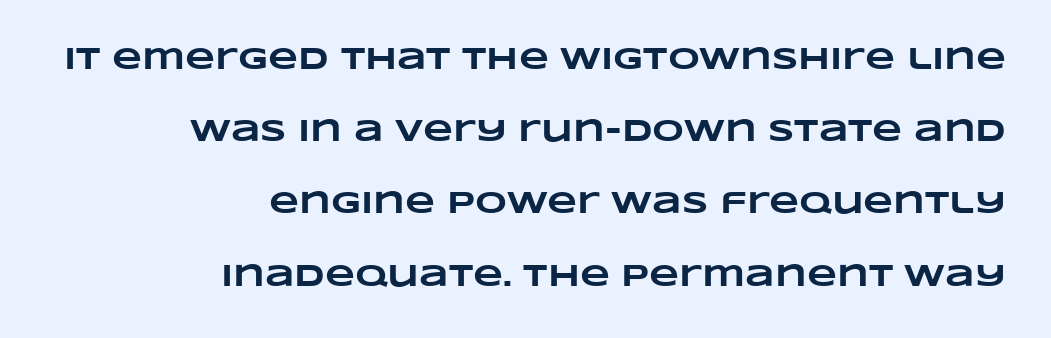
The space directly below the letters is spotless. The rendering uses natural spacing where letterforms have individual widths. The face used here has the dense, thick strokes of a bold. Observe the ordinary spacing: letters are neighbours, not strangers.
